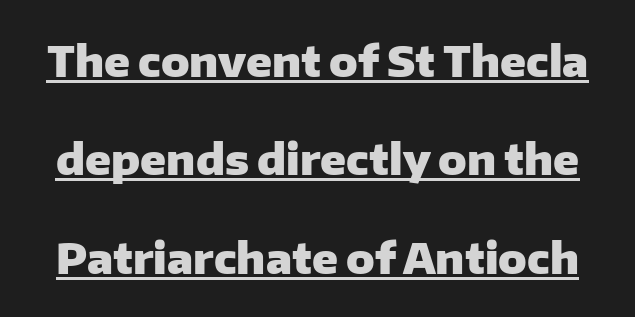
Honestly, the underline is the first thing you notice here. Plenty of ink on the page — the face is bold. The letters sit at their default tracking, neither squeezed nor spread. The rendering uses natural spacing where letterforms have individual widths. Every character sits straight up, as roman type does. Check where the strokes stop: nothing finishes them off — pure sans.
